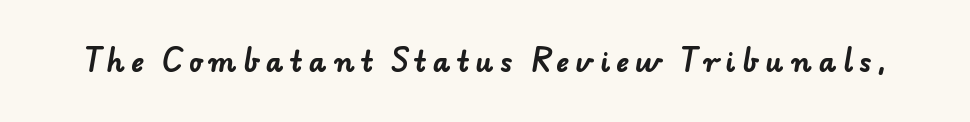
{"bold": "yes", "underline": "no", "letter_spacing": "wide", "letter_spacing_em": 0.24, "glyph_px": 27}
